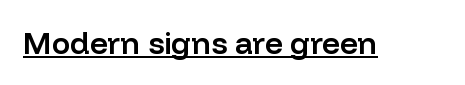
{"serif": "no", "italic": "no", "bold": "semi", "weight": "semibold", "width": "normal", "stroke_contrast": "low", "x_height": "medium", "monospaced": "no", "underline": "yes", "letter_spacing": "normal", "letter_spacing_em": 0.0, "glyph_px": 31}
